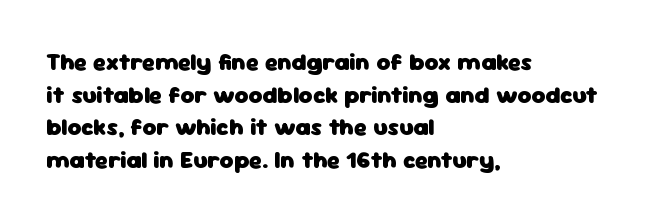
The rendering uses a moderate line-height, typical for paragraphs. The typography opts for an upright posture over an oblique one. Each word holds together tightly as a unit, with standard inter-letter gaps. Left-aligned paragraph, ragged on the right. The sample has been set heavy, in full bold. The string is rendered with underlining switched off.
